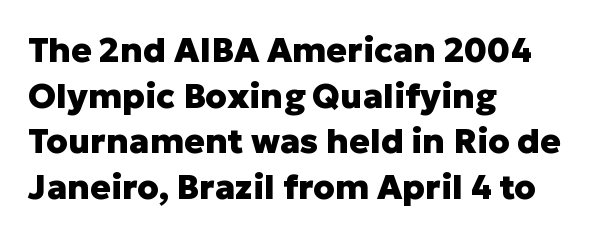
The image shows 34 px heavy sans-serif type, upright; set left-aligned, normal line spacing (1.34x), normal letter spacing, not underlined; low stroke contrast and a medium x-height.
